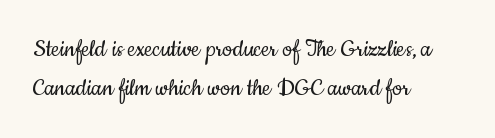
{"serif": "no", "bold": "no", "weight": "regular", "width": "condensed", "stroke_contrast": "low", "x_height": "small", "monospaced": "no", "underline": "no", "align": "left", "line_spacing": "normal", "line_spacing_ratio": 1.4, "letter_spacing": "normal", "letter_spacing_em": 0.0, "glyph_px": 28}
